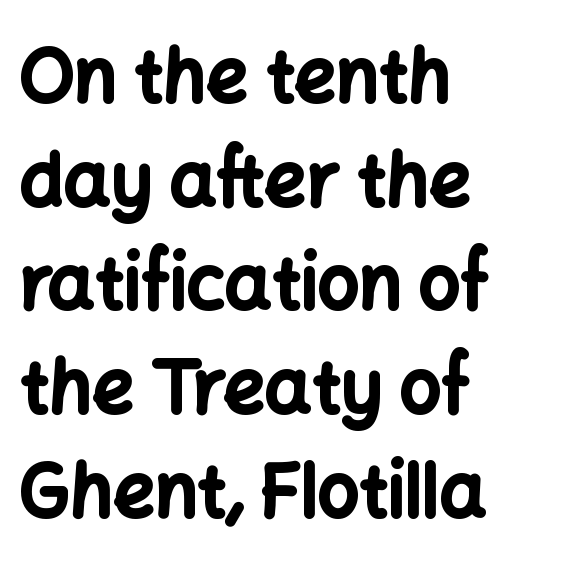
The image shows 73 px bold sans-serif type, upright; set left-aligned, normal line spacing (1.42x), normal letter spacing, not underlined; low stroke contrast and a medium x-height.
